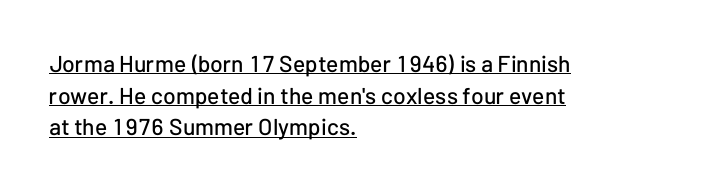
The image shows 23 px text type, upright; set left-aligned, normal line spacing (1.38x), normal letter spacing, underlined.
